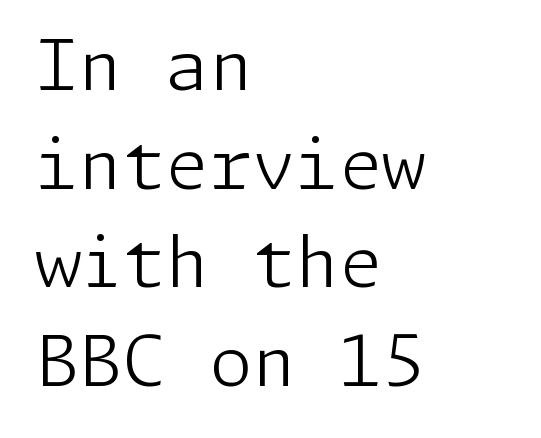
These lines stack with their left ends in a neat column. Spacing between characters is what you'd get straight out of the box. The text was rendered using a sans face with plain stroke endings. This sample uses an upright cut, with every glyph sitting square on the baseline. Stem width sits at or under what a default text font uses.
